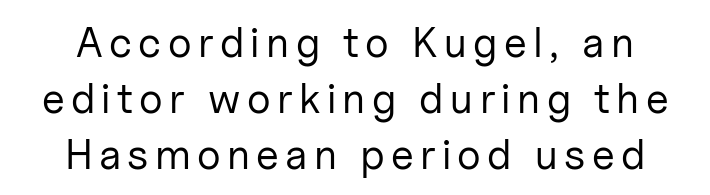
Serif or sans? Sans — the stroke terminals are bare. This is roman type, the default non-slanted kind. The weight would be labelled regular, book, light, or lighter still. Do the characters align in a grid? No, the font is proportional.
